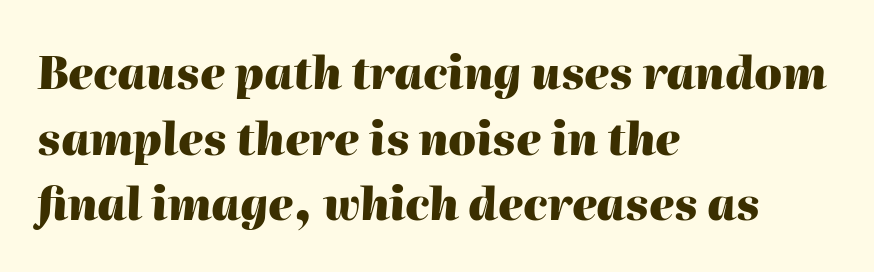
Q: Is the text bold? A: Yes.
Q: Is the text italic (slanted)? A: Yes, it leans right by about 2 degrees.
Q: Is the text underlined? A: No.
Q: How is the paragraph aligned? A: Left-aligned.
Q: Is the spacing between letters normal or unusually wide? A: Normal.
Q: Is the spacing between lines tight, normal or loose? A: Normal.
Q: Width (condensed, normal, or wide)? A: Normal.
Q: Stroke contrast? A: High.
Q: x-height? A: Medium.
Q: Monospaced? A: No.
